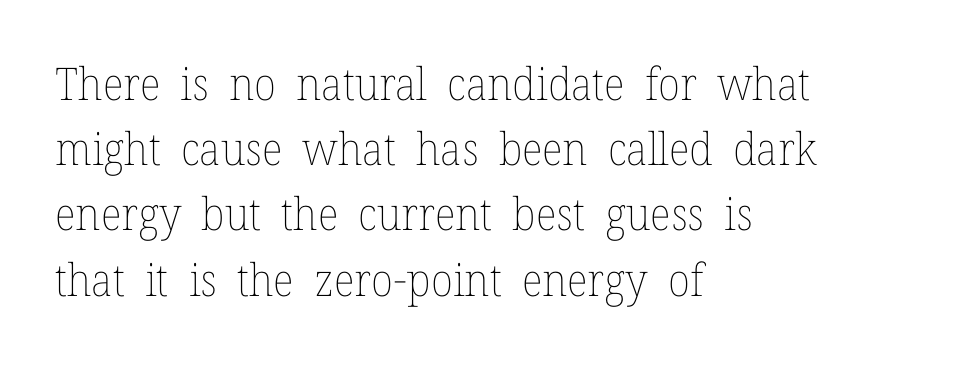
{"italic": "no", "bold": "no", "weight": "thin", "width": "normal", "stroke_contrast": "low", "x_height": "medium", "monospaced": "no", "underline": "no", "align": "left", "line_spacing": "normal", "line_spacing_ratio": 1.45, "letter_spacing": "normal", "letter_spacing_em": 0.0, "glyph_px": 45}
